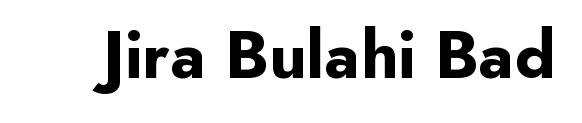
Q: Is the text bold? A: Yes.
Q: Is the text italic (slanted)? A: No, it is upright.
Q: Is the typeface a serif or a sans-serif typeface? A: Sans-serif.
Q: Is the text underlined? A: No.
Q: Is the spacing between letters normal or unusually wide? A: Normal.
Q: Width (condensed, normal, or wide)? A: Normal.
Q: Stroke contrast? A: Low.
Q: x-height? A: Small.
Q: Monospaced? A: No.
